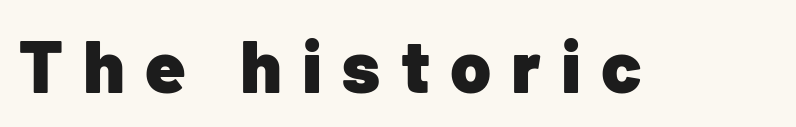
On the weight axis this lands at bold, roughly 700. Descender tails drop into unmarked territory. Italic? Not at all — the glyphs are vertical. Unlike a traditional serif, this face leaves its strokes unadorned. Tracking value appears strongly positive — letters spread wide.
